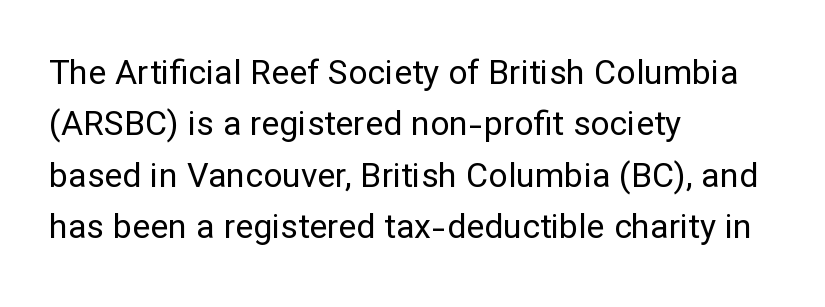
The image shows 34 px regular-weight sans-serif type, upright; set left-aligned, normal line spacing (1.51x), normal letter spacing, not underlined; low stroke contrast and a medium x-height.
